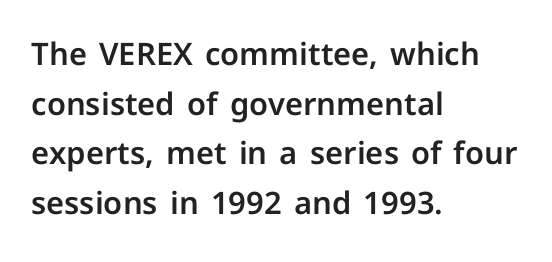
Evenly set lines give the paragraph a standard silhouette. The passage shown has conventional tracking throughout. This is sans-serif lettering, the kind often seen on screens and signage. Letters rest on an invisible, unmarked baseline. Note the varied advance widths — an 'i' is clearly narrower than an 'm'. Is there any slant? The stems are plumb.
